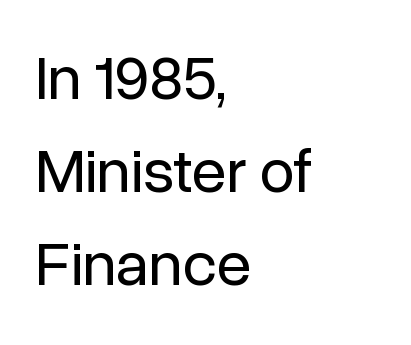
{"serif": "no", "italic": "no", "bold": "no", "weight": "regular", "width": "normal", "stroke_contrast": "low", "x_height": "medium", "monospaced": "no", "underline": "no", "align": "left", "line_spacing": "normal", "line_spacing_ratio": 1.48, "letter_spacing": "normal", "letter_spacing_em": 0.0, "glyph_px": 63}
